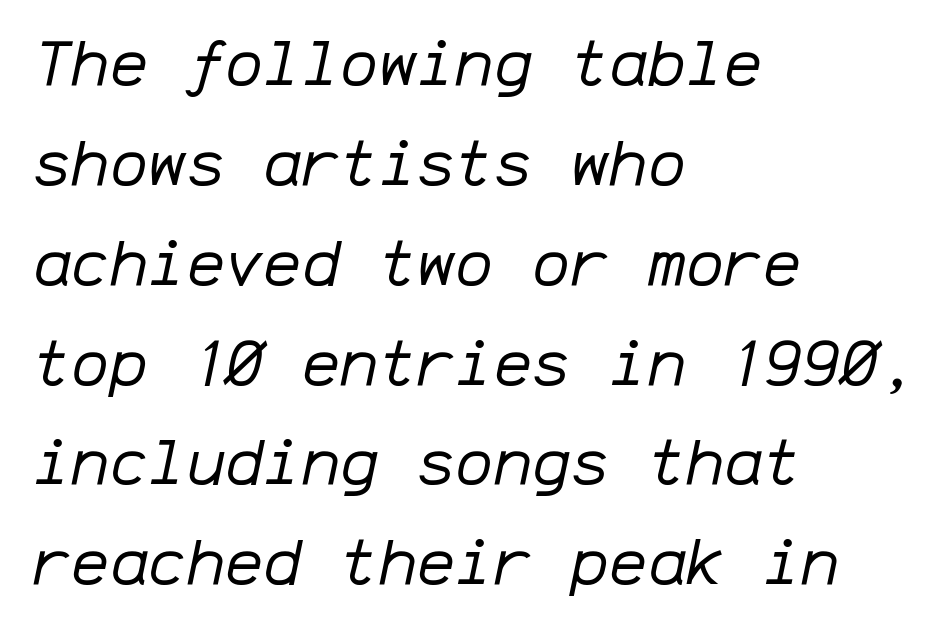
The image shows 64 px regular-weight type, italic (leaning right), monospaced; set left-aligned, normal line spacing (1.56x), normal letter spacing, not underlined; low stroke contrast and a medium x-height.
